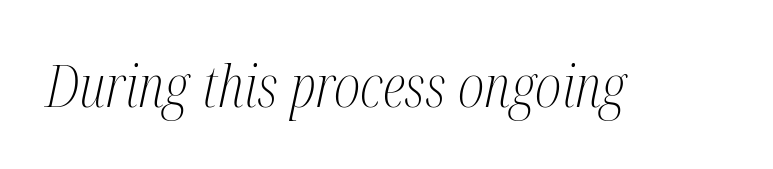
These lines were composed using italics. No letter is thick-stroked: the sample isn't bold. Check the space under the baseline: it is left empty. Is the letter spacing exaggerated? No — it looks like the ordinary default. The glyphs in this specimen are seriffed.
